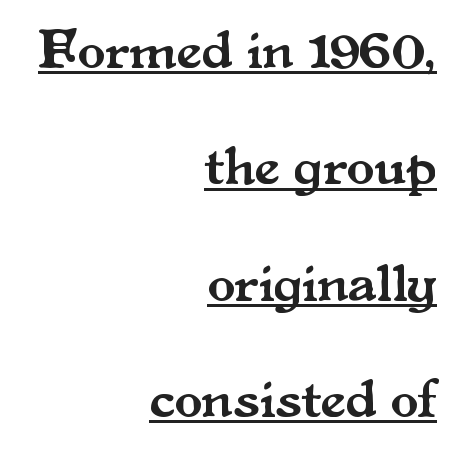
Q: Is the text italic (slanted)? A: No, it is upright.
Q: Is the typeface a serif or a sans-serif typeface? A: Serif.
Q: Is the text underlined? A: Yes.
Q: How is the paragraph aligned? A: Right-aligned.
Q: Is the spacing between letters normal or unusually wide? A: Normal.
Q: Is the spacing between lines tight, normal or loose? A: Loose.
Q: Width (condensed, normal, or wide)? A: Normal.
Q: Stroke contrast? A: Medium.
Q: x-height? A: Small.
Q: Monospaced? A: No.
